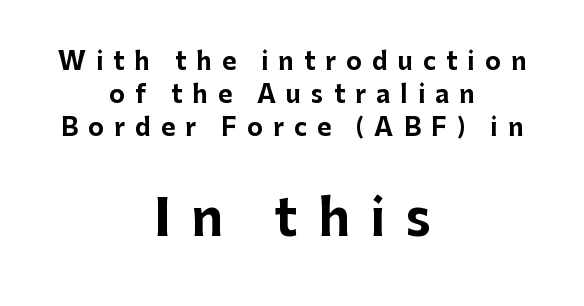
The image shows 49 px bold sans-serif type, upright; set centered, normal line spacing (1.38x), unusually wide letter spacing (+0.42 em), not underlined; the second (bottom) block is 2.04x larger; low stroke contrast and a medium x-height.
